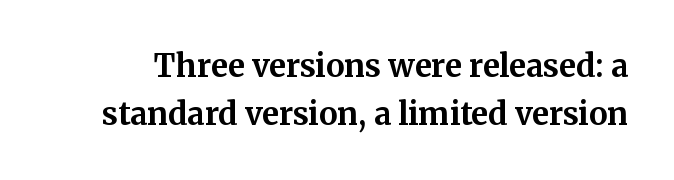
{"serif": "yes", "italic": "no", "bold": "yes", "weight": "bold", "width": "normal", "stroke_contrast": "medium", "x_height": "medium", "monospaced": "no", "underline": "no", "line_spacing": "normal", "line_spacing_ratio": 1.54, "letter_spacing": "normal", "letter_spacing_em": 0.0, "glyph_px": 31}
